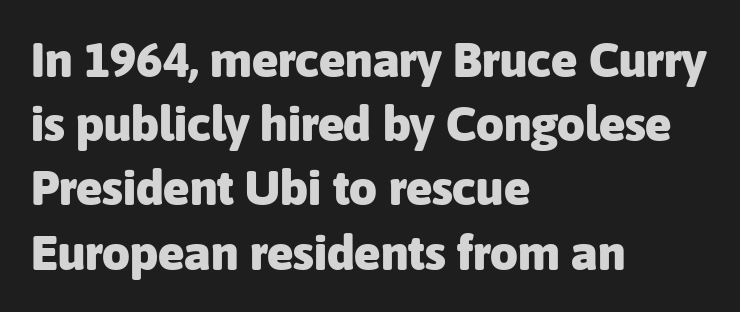
Q: Is the text bold? A: Yes.
Q: Is the text italic (slanted)? A: No, it is upright.
Q: Is the typeface a serif or a sans-serif typeface? A: Sans-serif.
Q: Is the text underlined? A: No.
Q: How is the paragraph aligned? A: Left-aligned.
Q: Is the spacing between letters normal or unusually wide? A: Normal.
Q: Is the spacing between lines tight, normal or loose? A: Normal.
Q: Width (condensed, normal, or wide)? A: Normal.
Q: Stroke contrast? A: Low.
Q: x-height? A: Medium.
Q: Monospaced? A: No.
